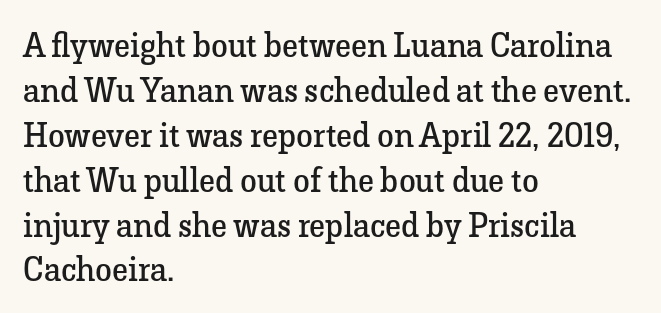
The image shows 34 px regular-weight serif type, upright; set left-aligned, normal line spacing (1.32x), normal letter spacing, not underlined; low stroke contrast and a medium x-height.
